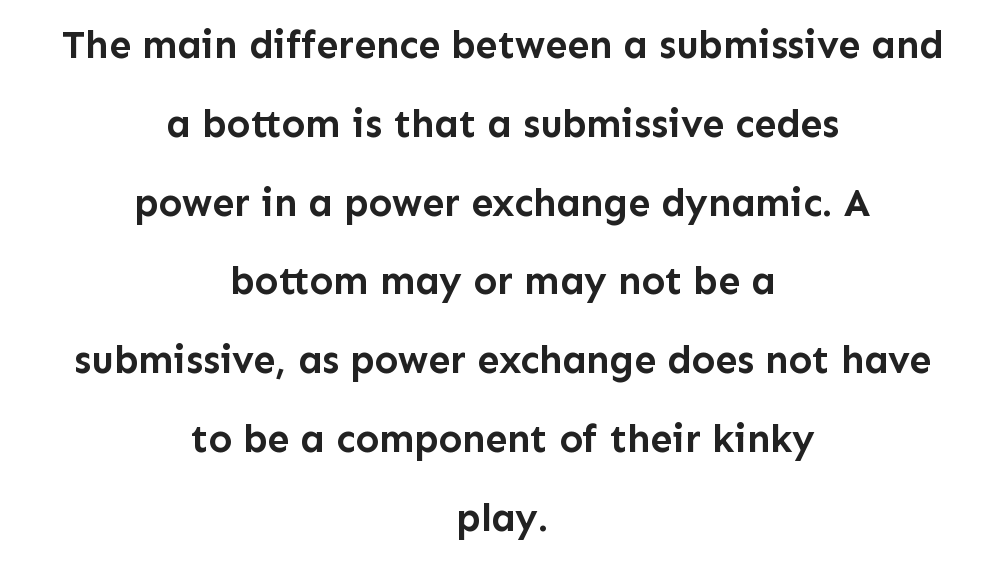
{"serif": "no", "italic": "no", "bold": "yes", "weight": "semibold", "width": "normal", "stroke_contrast": "low", "x_height": "medium", "monospaced": "no", "underline": "no", "align": "center", "line_spacing": "loose", "line_spacing_ratio": 2.02, "letter_spacing": "normal", "letter_spacing_em": 0.0, "glyph_px": 39}
